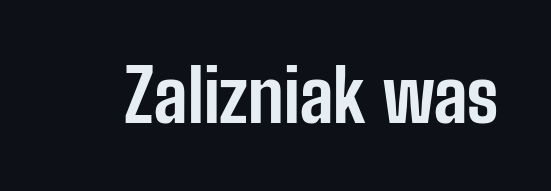
Q: Is the text bold? A: Yes.
Q: Is the text italic (slanted)? A: No, it is upright.
Q: Is the typeface a serif or a sans-serif typeface? A: Sans-serif.
Q: Is the text underlined? A: No.
Q: Is the spacing between letters normal or unusually wide? A: Normal.
Q: Width (condensed, normal, or wide)? A: Condensed.
Q: Stroke contrast? A: Low.
Q: x-height? A: Medium.
Q: Monospaced? A: No.
